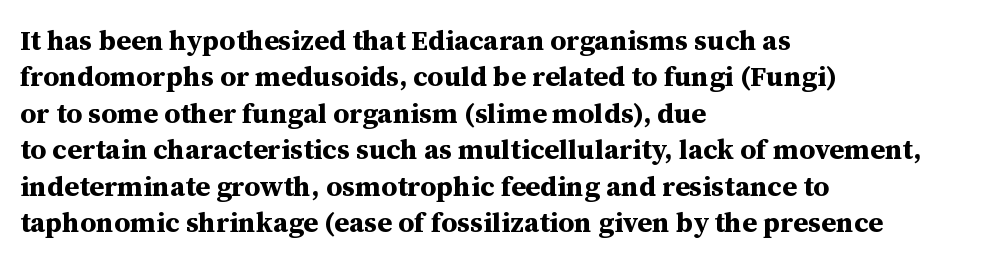
{"serif": "yes", "italic": "no", "bold": "yes", "weight": "bold", "width": "normal", "stroke_contrast": "medium", "x_height": "medium", "monospaced": "no", "underline": "no", "align": "left", "line_spacing": "normal", "line_spacing_ratio": 1.3, "letter_spacing": "normal", "letter_spacing_em": 0.0, "glyph_px": 28}
